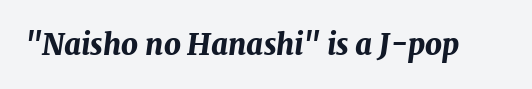
Q: Is the text bold? A: Yes.
Q: Is the text italic (slanted)? A: Yes, it leans right by about 7 degrees.
Q: Is the text underlined? A: No.
Q: Is the spacing between letters normal or unusually wide? A: Normal.
Q: Width (condensed, normal, or wide)? A: Normal.
Q: Stroke contrast? A: Medium.
Q: x-height? A: Medium.
Q: Monospaced? A: No.
